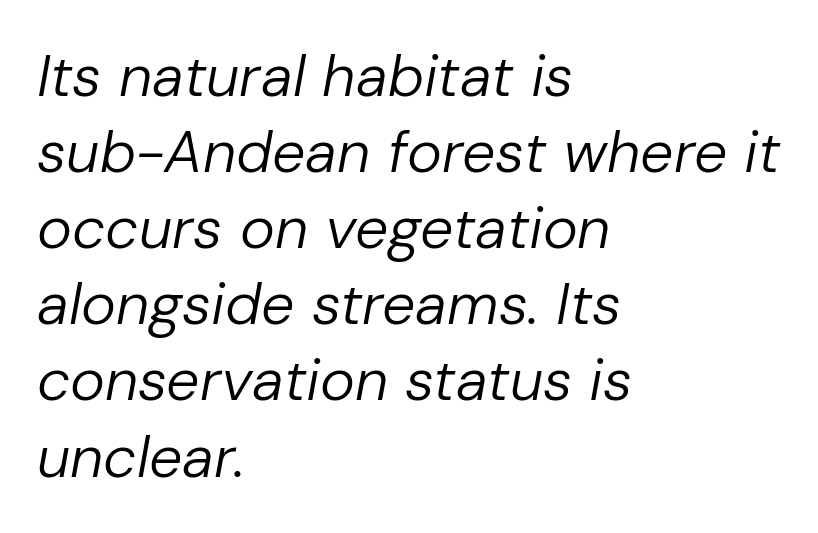
Q: Is the text bold? A: No.
Q: Is the text italic (slanted)? A: Yes, it leans right by about 10 degrees.
Q: Is the text underlined? A: No.
Q: How is the paragraph aligned? A: Left-aligned.
Q: Is the spacing between letters normal or unusually wide? A: Normal.
Q: Is the spacing between lines tight, normal or loose? A: Normal.
Q: Width (condensed, normal, or wide)? A: Normal.
Q: Stroke contrast? A: Low.
Q: x-height? A: Medium.
Q: Monospaced? A: No.
